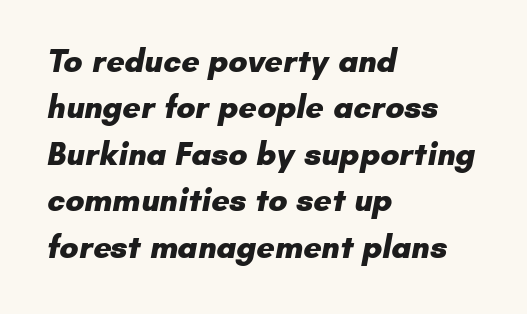
{"serif": "no", "bold": "yes", "weight": "heavy", "width": "normal", "stroke_contrast": "low", "x_height": "small", "monospaced": "no", "underline": "no", "align": "left", "line_spacing": "normal", "line_spacing_ratio": 1.45, "letter_spacing": "normal", "letter_spacing_em": 0.0, "glyph_px": 32}
